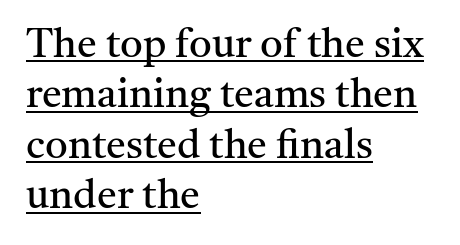
The image shows 40 px regular-weight serif type, upright; set left-aligned, normal line spacing (1.26x), normal letter spacing, underlined; medium stroke contrast and a medium x-height.
